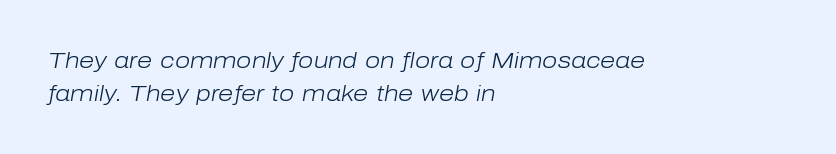
Whoever set this chose a conventional vertical rhythm. Just letters on the line, the space beneath them empty. Nothing unusual about the tracking: characters are spaced as the font intends. Yep, that's italic — everything's leaning. The rag falls on the right side of this text block. Stroke thickness stays within the range of a standard reading face or lighter.
